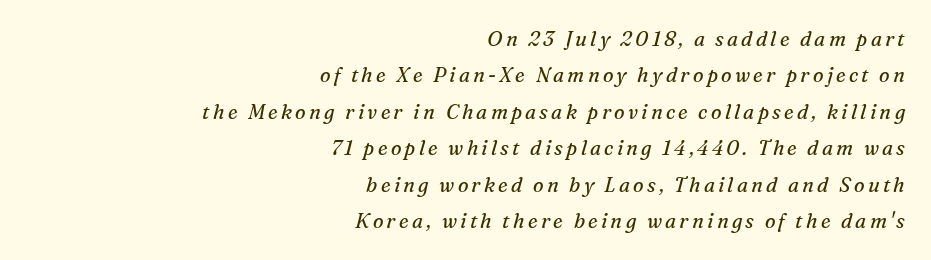
Q: Is the text bold? A: No.
Q: Is the text italic (slanted)? A: Yes, it leans right by about 16 degrees.
Q: Is the text underlined? A: No.
Q: How is the paragraph aligned? A: Right-aligned.
